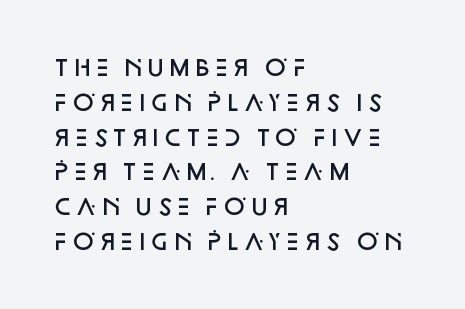
Q: Is the text bold? A: Semi-bold.
Q: Is the text italic (slanted)? A: No, it is upright.
Q: Is the text underlined? A: No.
Q: How is the paragraph aligned? A: Left-aligned.
Q: Is the spacing between letters normal or unusually wide? A: Normal.
Q: Is the spacing between lines tight, normal or loose? A: Normal.
